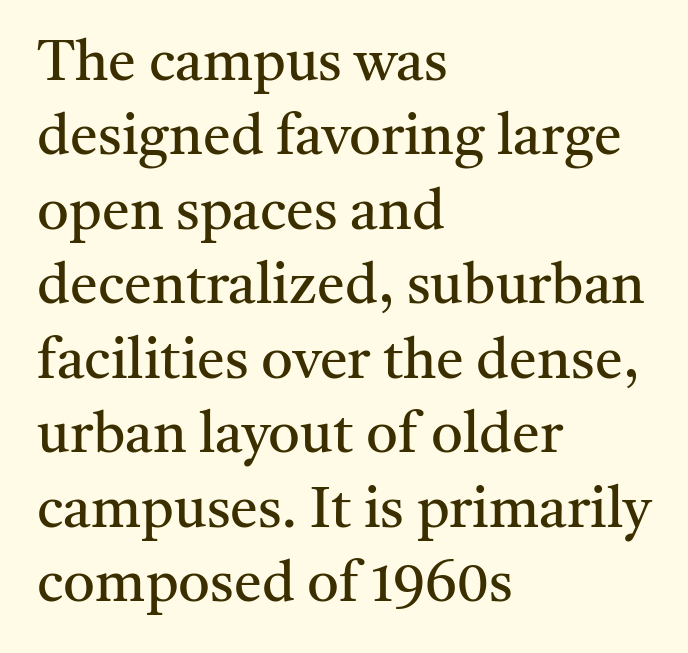
Q: Is the text bold? A: No.
Q: Is the text italic (slanted)? A: No, it is upright.
Q: Is the typeface a serif or a sans-serif typeface? A: Serif.
Q: Is the text underlined? A: No.
Q: How is the paragraph aligned? A: Left-aligned.
Q: Is the spacing between letters normal or unusually wide? A: Normal.
Q: Is the spacing between lines tight, normal or loose? A: Normal.
Q: Width (condensed, normal, or wide)? A: Normal.
Q: Stroke contrast? A: Medium.
Q: x-height? A: Medium.
Q: Monospaced? A: No.
